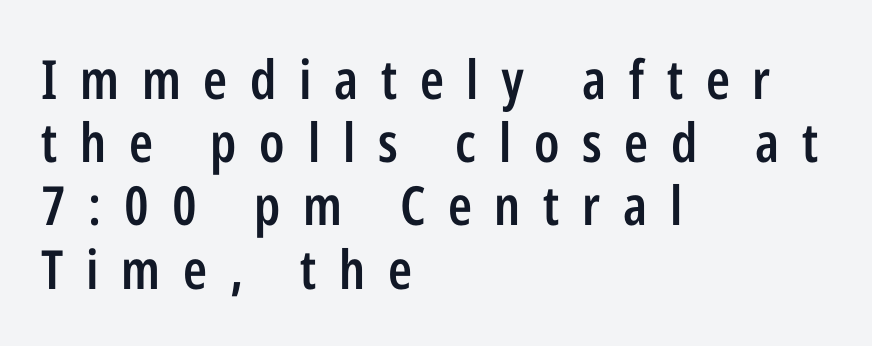
The paragraph shown leans on its left margin. Typographically, this falls in the sans-serif category. Here the designer chose a conventional face with non-uniform glyph widths. Unlike italic type, these characters show no tilt at all. The glyphs have the mass of a demibold cut, below bold. Does extra space separate the letters? Yes, quite a lot of it.
